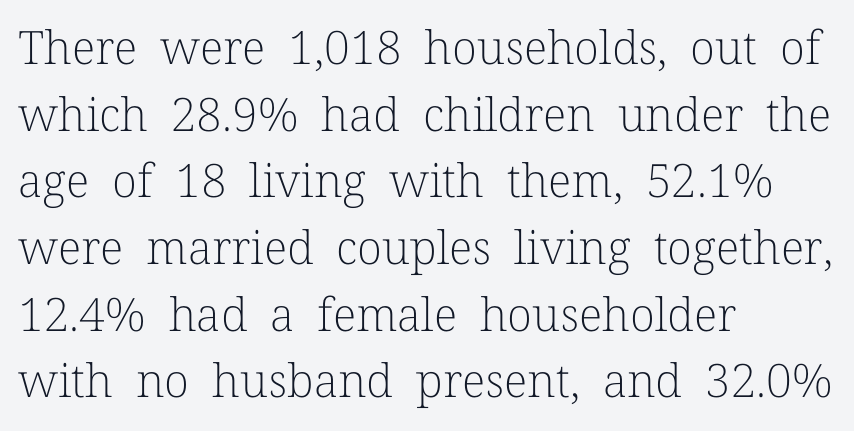
Tracking value appears to be zero — textbook default spacing. A typesetter would call this proportional, since set widths differ per character. Students, observe: this is what conventionally led text looks like. Stem width sits at or under what a default text font uses.
